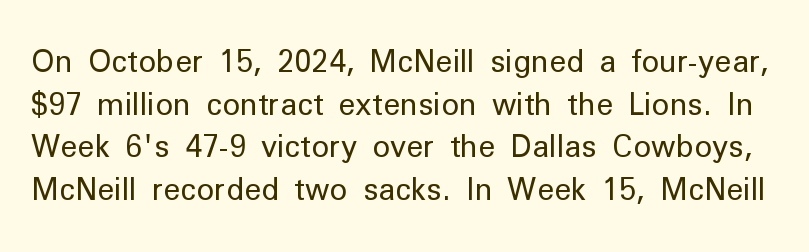
{"serif": "no", "italic": "no", "bold": "no", "weight": "regular", "width": "normal", "stroke_contrast": "low", "x_height": "medium", "monospaced": "no", "underline": "no", "line_spacing": "normal", "line_spacing_ratio": 1.42, "letter_spacing": "normal", "letter_spacing_em": 0.0, "glyph_px": 30}
